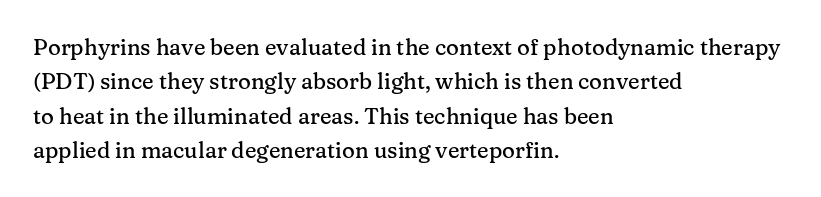
Q: Is the text italic (slanted)? A: No, it is upright.
Q: Is the text underlined? A: No.
Q: How is the paragraph aligned? A: Left-aligned.
Q: Is the spacing between letters normal or unusually wide? A: Normal.
Q: Is the spacing between lines tight, normal or loose? A: Normal.
